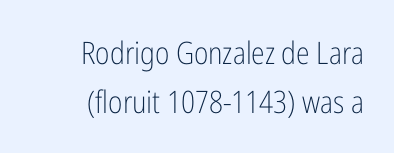
The image shows 31 px light, condensed sans-serif type, upright; set right-aligned, normal line spacing (1.58x), normal letter spacing, not underlined; low stroke contrast and a medium x-height.
